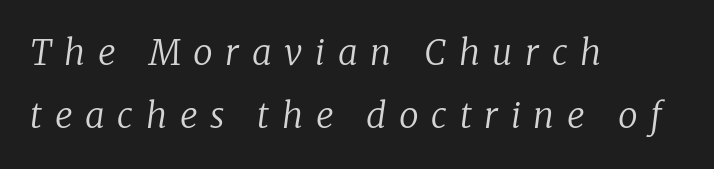
Q: Is the text bold? A: No.
Q: Is the text italic (slanted)? A: Yes, it leans right by about 8 degrees.
Q: Is the typeface a serif or a sans-serif typeface? A: Serif.
Q: Is the text underlined? A: No.
Q: How is the paragraph aligned? A: Left-aligned.
Q: Is the spacing between letters normal or unusually wide? A: Unusually wide.
Q: Width (condensed, normal, or wide)? A: Normal.
Q: Stroke contrast? A: Low.
Q: x-height? A: Medium.
Q: Monospaced? A: No.
